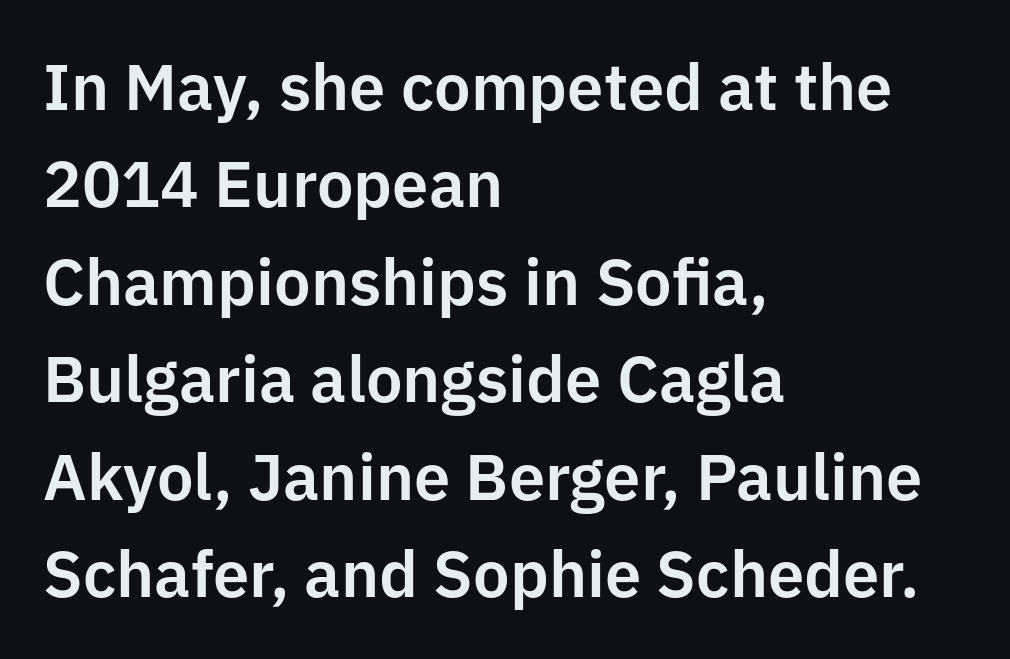
The image shows 65 px sans-serif type, upright; set left-aligned, normal line spacing (1.5x), normal letter spacing, not underlined; low stroke contrast and a medium x-height.
